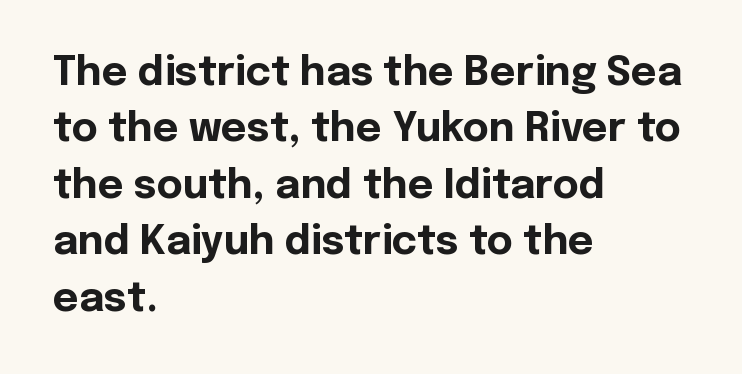
The image shows 40 px bold sans-serif type, upright; set left-aligned, normal line spacing (1.41x), normal letter spacing, not underlined; a medium x-height.
